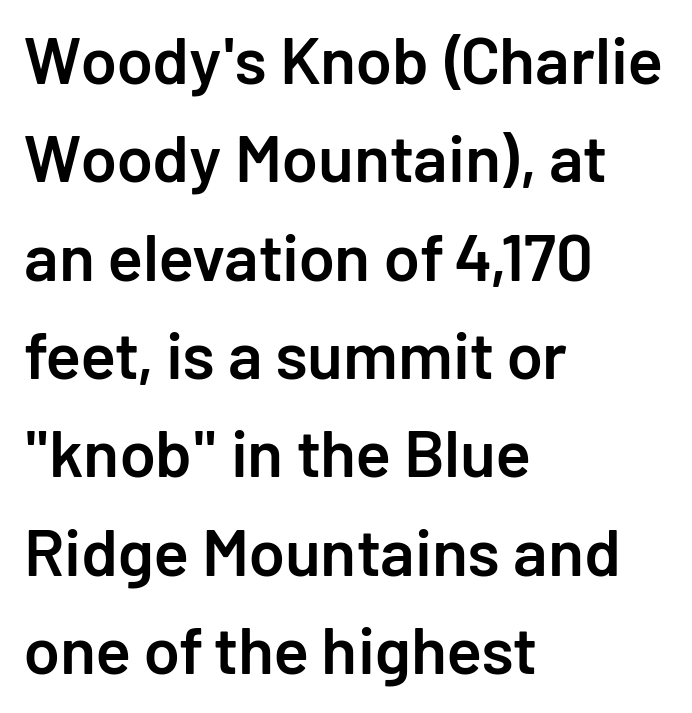
Q: Is the text bold? A: Semi-bold.
Q: Is the text italic (slanted)? A: No, it is upright.
Q: Is the typeface a serif or a sans-serif typeface? A: Sans-serif.
Q: Is the text underlined? A: No.
Q: How is the paragraph aligned? A: Left-aligned.
Q: Is the spacing between letters normal or unusually wide? A: Normal.
Q: Is the spacing between lines tight, normal or loose? A: Normal.
Q: Width (condensed, normal, or wide)? A: Normal.
Q: Stroke contrast? A: Low.
Q: x-height? A: Medium.
Q: Monospaced? A: No.
